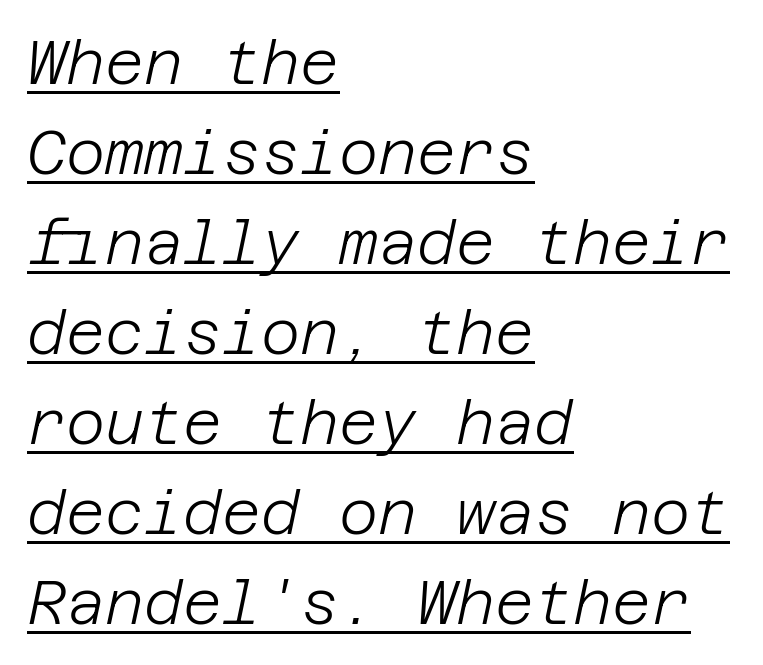
{"italic": "yes", "lean": "right", "slant_degrees": 12, "bold": "no", "weight": "light", "width": "normal", "stroke_contrast": "low", "x_height": "large", "underline": "yes", "align": "left", "line_spacing": "normal", "line_spacing_ratio": 1.5, "letter_spacing": "normal", "letter_spacing_em": 0.0, "glyph_px": 60}
